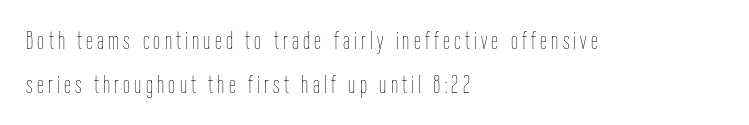
{"italic": "no", "bold": "no", "underline": "no", "align": "left", "line_spacing_ratio": 1.75, "glyph_px": 25}
